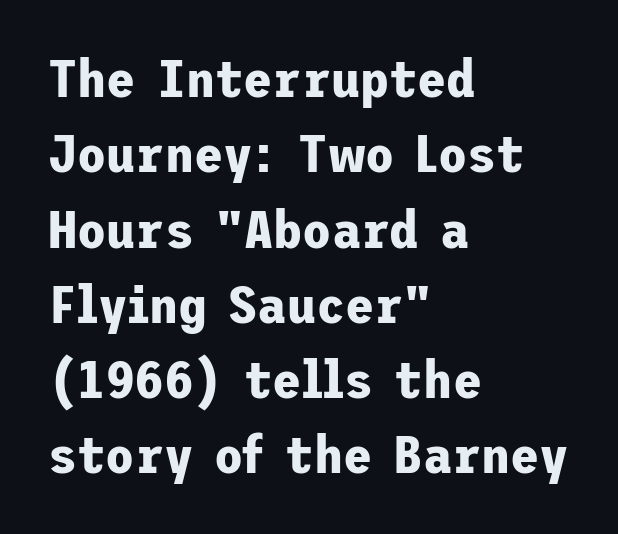
{"serif": "no", "italic": "no", "bold": "yes", "weight": "bold", "width": "normal", "stroke_contrast": "low", "x_height": "medium", "underline": "no", "align": "left", "line_spacing": "normal", "line_spacing_ratio": 1.42, "letter_spacing": "normal", "letter_spacing_em": 0.0, "glyph_px": 53}
